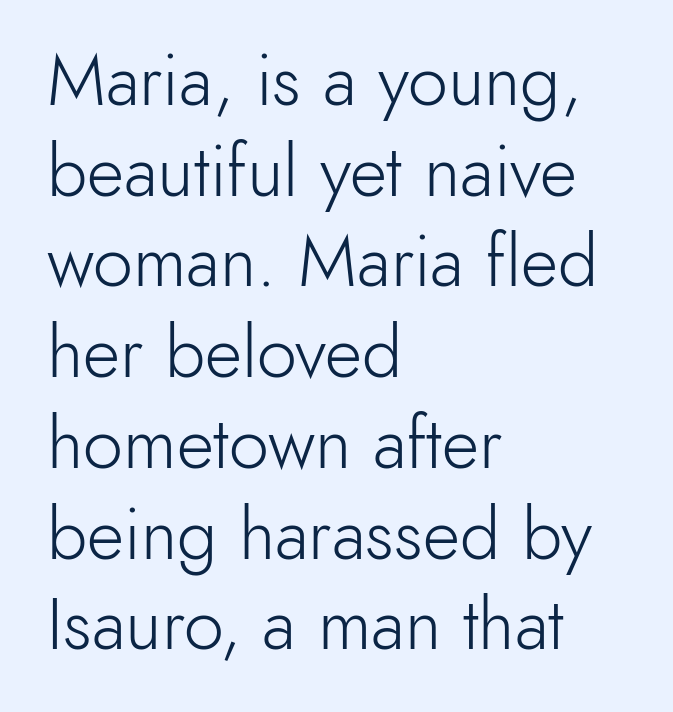
The image shows 72 px light sans-serif type, upright; set left-aligned, normal line spacing (1.26x), normal letter spacing, not underlined; a small x-height.
